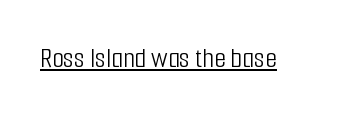
Q: Is the text bold? A: No.
Q: Is the text italic (slanted)? A: No, it is upright.
Q: Is the typeface a serif or a sans-serif typeface? A: Sans-serif.
Q: Is the text underlined? A: Yes.
Q: Is the spacing between letters normal or unusually wide? A: Normal.
Q: Width (condensed, normal, or wide)? A: Condensed.
Q: Stroke contrast? A: Low.
Q: x-height? A: Medium.
Q: Monospaced? A: No.
